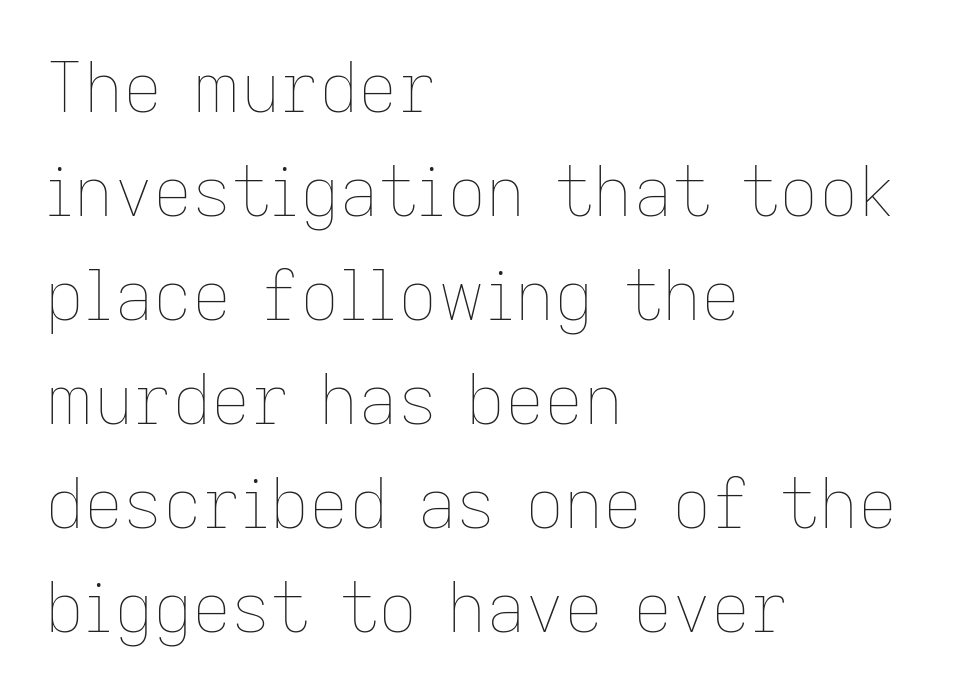
Q: Is the text bold? A: No.
Q: Is the text italic (slanted)? A: No, it is upright.
Q: Is the text underlined? A: No.
Q: How is the paragraph aligned? A: Left-aligned.
Q: Is the spacing between letters normal or unusually wide? A: Normal.
Q: Is the spacing between lines tight, normal or loose? A: Normal.
Q: Width (condensed, normal, or wide)? A: Normal.
Q: Stroke contrast? A: Low.
Q: x-height? A: Medium.
Q: Monospaced? A: No.
